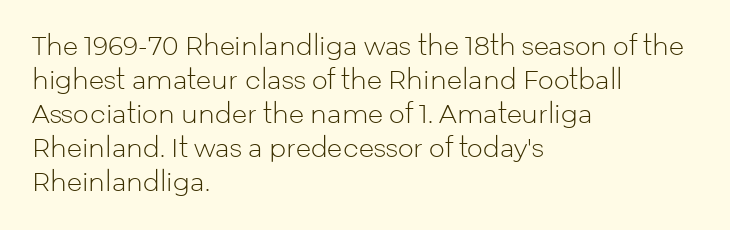
{"italic": "no", "bold": "no", "underline": "no", "align": "left", "line_spacing": "normal", "line_spacing_ratio": 1.36, "letter_spacing": "normal", "letter_spacing_em": 0.0, "glyph_px": 25}
